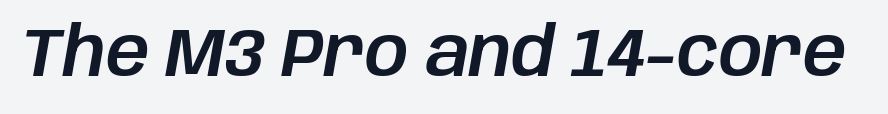
Observe the ordinary spacing: letters are neighbours, not strangers. The foot of each line stays bare and open. Think of a printed novel: that variable character pitch is what you see here. Emphasis-style slanted type is in use.
